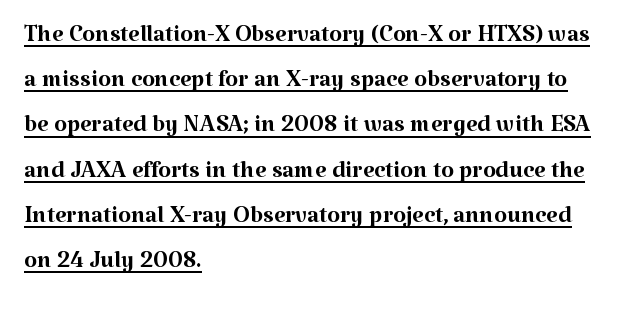
The image shows 33 px regular-weight serif type, upright; set left-aligned, normal line spacing (1.37x), normal letter spacing, underlined; medium stroke contrast and a medium x-height.
